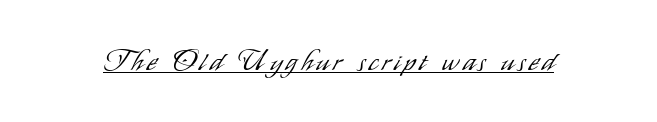
Q: Is the text bold? A: No.
Q: Is the text italic (slanted)? A: Yes.
Q: Is the typeface a serif or a sans-serif typeface? A: Sans-serif.
Q: Is the text underlined? A: Yes.
Q: Width (condensed, normal, or wide)? A: Condensed.
Q: Stroke contrast? A: Low.
Q: x-height? A: Small.
Q: Monospaced? A: No.
